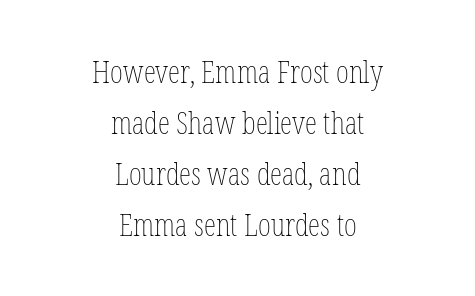
Q: Is the text bold? A: No.
Q: Is the text italic (slanted)? A: No, it is upright.
Q: Is the text underlined? A: No.
Q: How is the paragraph aligned? A: Centered.
Q: Is the spacing between letters normal or unusually wide? A: Normal.
Q: Is the spacing between lines tight, normal or loose? A: Normal.
Q: Width (condensed, normal, or wide)? A: Condensed.
Q: Stroke contrast? A: Low.
Q: x-height? A: Medium.
Q: Monospaced? A: No.
